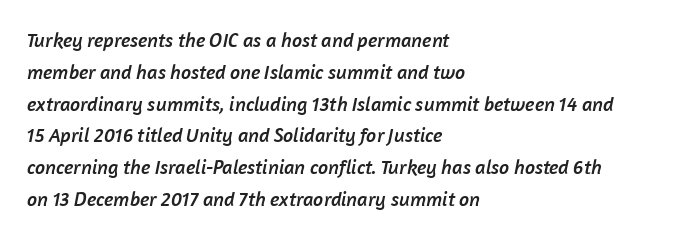
Q: Is the text underlined? A: No.
Q: How is the paragraph aligned? A: Left-aligned.
Q: Is the spacing between letters normal or unusually wide? A: Normal.
Q: Is the spacing between lines tight, normal or loose? A: Normal.
